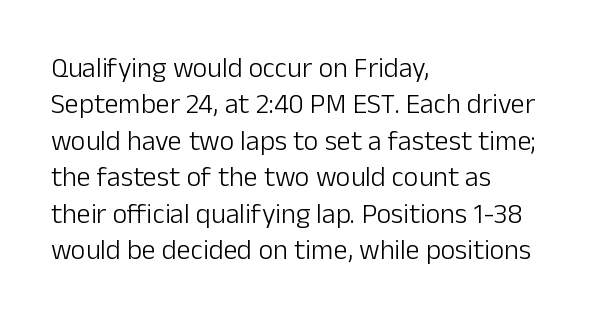
{"serif": "no", "italic": "no", "bold": "no", "weight": "light", "width": "normal", "stroke_contrast": "low", "x_height": "medium", "monospaced": "no", "underline": "no", "align": "left", "line_spacing": "normal", "line_spacing_ratio": 1.3, "letter_spacing": "normal", "letter_spacing_em": 0.0, "glyph_px": 28}
